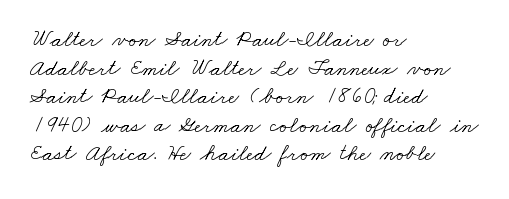
The image shows 23 px text type; set left-aligned, line spacing 1.24x, normal letter spacing, not underlined.
